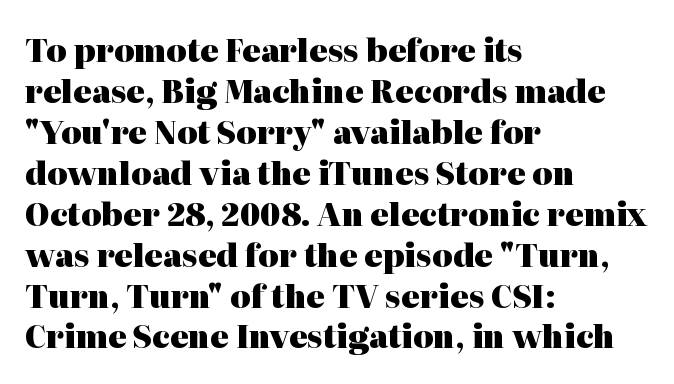
The image shows 31 px heavy serif type, upright; set left-aligned, normal line spacing (1.32x), normal letter spacing, not underlined; high stroke contrast and a medium x-height.
